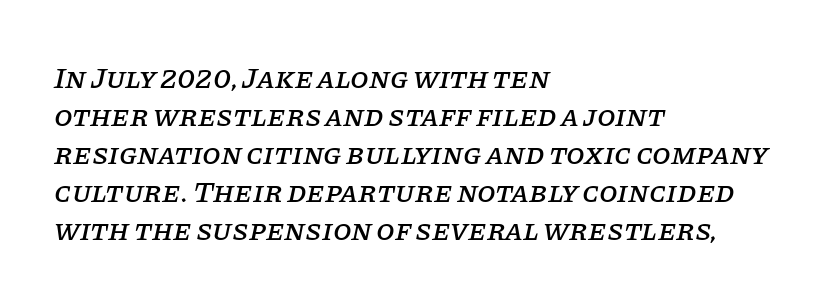
The image shows 30 px serif type, italic (leaning right); set left-aligned, normal line spacing (1.27x), normal letter spacing, not underlined; low stroke contrast and a large x-height.
